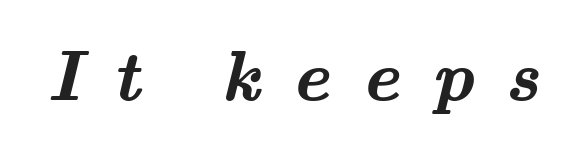
Descender tails drop into unmarked territory. The designer went with a serif here, giving each stem small feet. These lines have a slow, spaced-out rhythm from letter to letter. Strong, thick strokes mark this as bold type. Varying glyph widths throughout — classic text-font behaviour.
